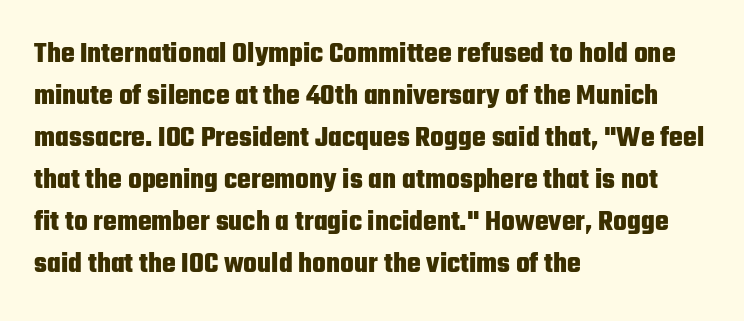
The image shows 29 px heavy, condensed sans-serif type, upright; set left-aligned, normal line spacing (1.45x), normal letter spacing, not underlined; low stroke contrast and a medium x-height.
